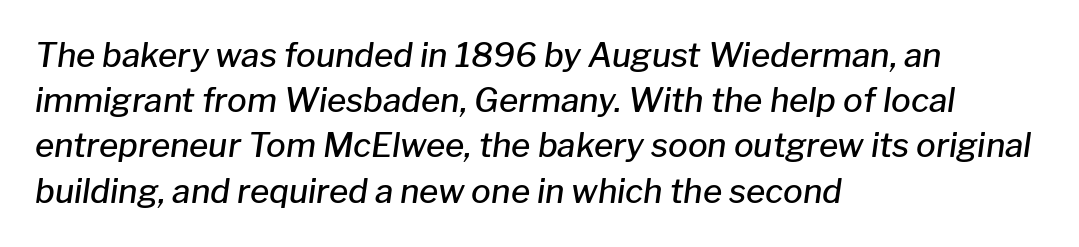
Q: Is the text bold? A: Semi-bold.
Q: Is the text italic (slanted)? A: Yes, it leans right by about 8 degrees.
Q: Is the text underlined? A: No.
Q: How is the paragraph aligned? A: Left-aligned.
Q: Is the spacing between letters normal or unusually wide? A: Normal.
Q: Is the spacing between lines tight, normal or loose? A: Normal.
Q: Width (condensed, normal, or wide)? A: Normal.
Q: Stroke contrast? A: Low.
Q: x-height? A: Medium.
Q: Monospaced? A: No.
